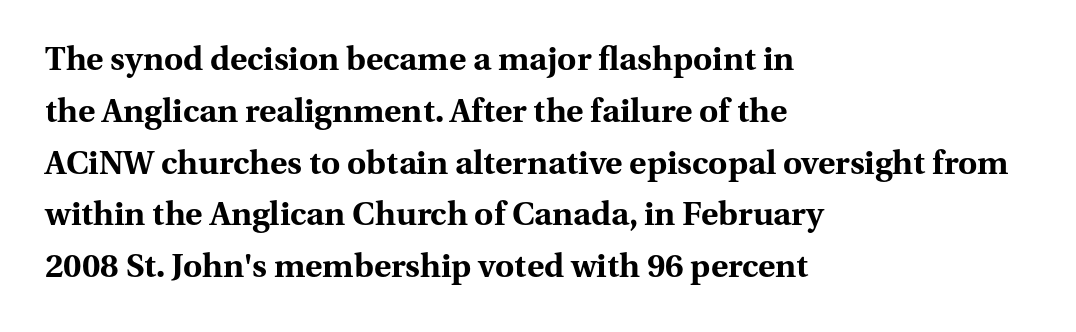
{"serif": "yes", "italic": "no", "bold": "yes", "weight": "bold", "width": "normal", "stroke_contrast": "medium", "x_height": "medium", "monospaced": "no", "underline": "no", "align": "left", "line_spacing": "normal", "line_spacing_ratio": 1.57, "letter_spacing": "normal", "letter_spacing_em": 0.0, "glyph_px": 33}
